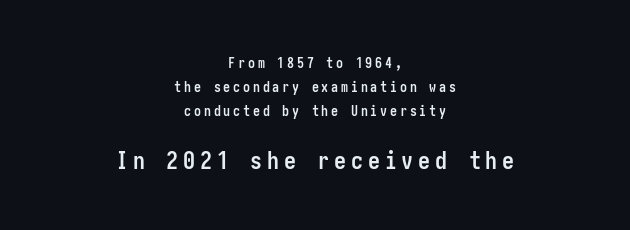
Q: Is the text bold? A: Yes.
Q: Is the text italic (slanted)? A: No, it is upright.
Q: Is the text underlined? A: No.
Q: How is the paragraph aligned? A: Centered.
Q: Is the spacing between letters normal or unusually wide? A: Unusually wide.
Q: Is the spacing between lines tight, normal or loose? A: Normal.
Q: Which block of text is set in a larger size, the first (top) or the second (bottom)? A: The second (bottom) one.
